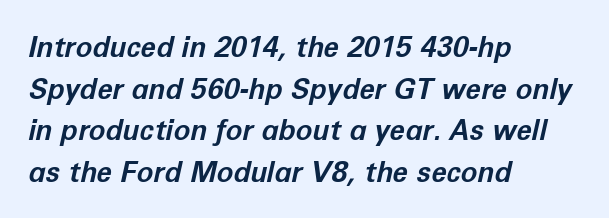
{"italic": "yes", "lean": "right", "slant_degrees": 12, "bold": "yes", "weight": "bold", "width": "normal", "stroke_contrast": "low", "x_height": "medium", "monospaced": "no", "underline": "no", "align": "left", "line_spacing": "normal", "line_spacing_ratio": 1.49, "letter_spacing": "normal", "letter_spacing_em": 0.0, "glyph_px": 28}
